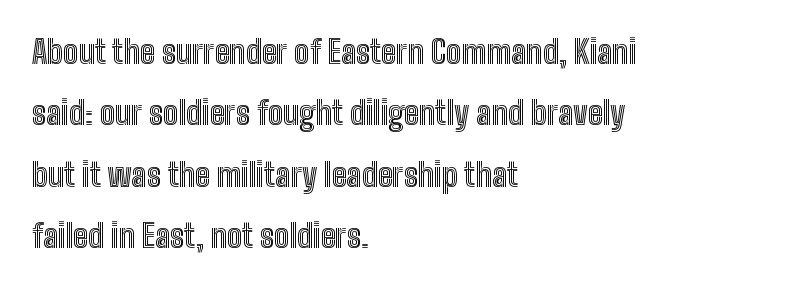
Q: Is the text italic (slanted)? A: No, it is upright.
Q: Is the text underlined? A: No.
Q: How is the paragraph aligned? A: Left-aligned.
Q: Is the spacing between letters normal or unusually wide? A: Normal.
Q: Is the spacing between lines tight, normal or loose? A: Loose.
Q: Width (condensed, normal, or wide)? A: Condensed.
Q: x-height? A: Medium.
Q: Monospaced? A: No.
